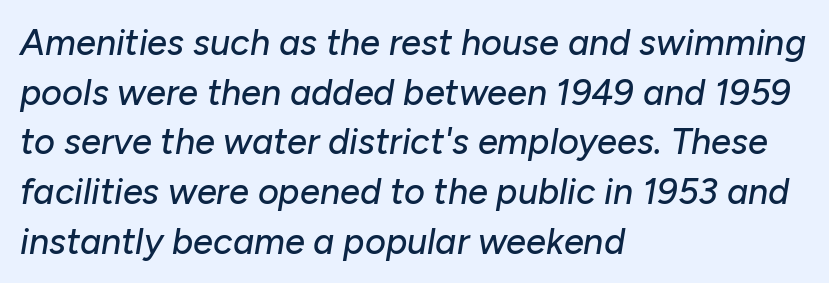
The image shows 36 px text type, italic (leaning right); set left-aligned, normal line spacing (1.38x), normal letter spacing, not underlined; low stroke contrast and a medium x-height.
